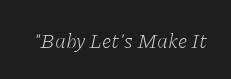
{"italic": "yes", "lean": "right", "slant_degrees": 11, "bold": "no", "underline": "no", "letter_spacing": "normal", "letter_spacing_em": 0.0, "glyph_px": 21}
